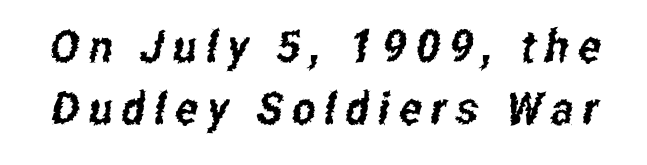
Q: Is the typeface a serif or a sans-serif typeface? A: Sans-serif.
Q: Is the text underlined? A: No.
Q: Is the spacing between letters normal or unusually wide? A: Unusually wide.
Q: Is the spacing between lines tight, normal or loose? A: Normal.
Q: Width (condensed, normal, or wide)? A: Condensed.
Q: Stroke contrast? A: Low.
Q: x-height? A: Medium.
Q: Monospaced? A: No.
